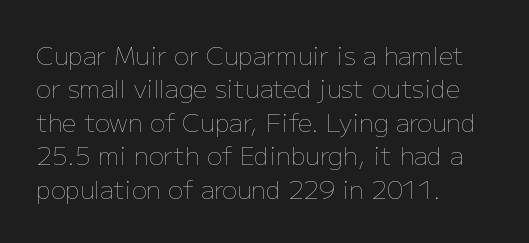
{"italic": "no", "bold": "no", "underline": "no", "align": "left", "line_spacing": "normal", "line_spacing_ratio": 1.34, "letter_spacing": "normal", "letter_spacing_em": 0.0, "glyph_px": 25}
